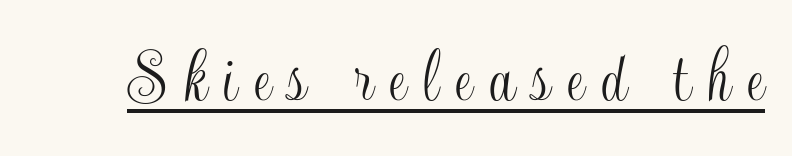
{"width": "condensed", "x_height": "small", "monospaced": "no", "underline": "yes", "letter_spacing": "wide", "letter_spacing_em": 0.21, "glyph_px": 79}
